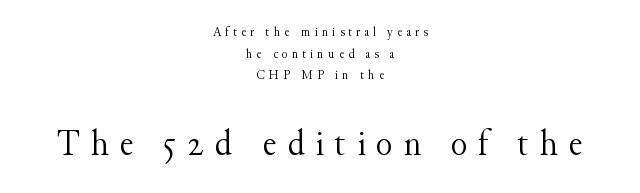
The image shows 38 px light serif type, upright; set centered, normal line spacing (1.54x), unusually wide letter spacing (+0.28 em), not underlined; the second (bottom) block is 2.71x larger; medium stroke contrast and a small x-height.
